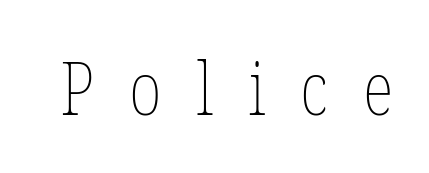
The image shows 73 px thin, condensed type, upright; set unusually wide letter spacing (+0.48 em), not underlined; low stroke contrast and a medium x-height.
